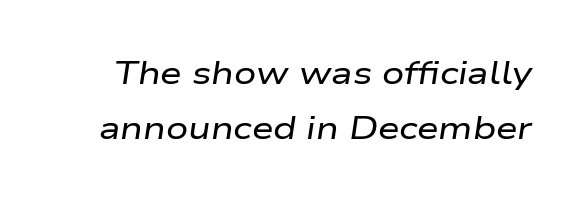
Rendered with sloped, italic letterforms. The space directly below the letters is spotless. Observe the ordinary spacing: letters are neighbours, not strangers. Here the designer chose a conventional face with non-uniform glyph widths.
